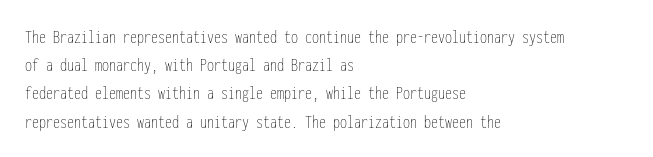
{"italic": "no", "bold": "no", "underline": "no", "align": "left", "line_spacing": "normal", "line_spacing_ratio": 1.41, "letter_spacing": "normal", "letter_spacing_em": 0.0, "glyph_px": 20}
